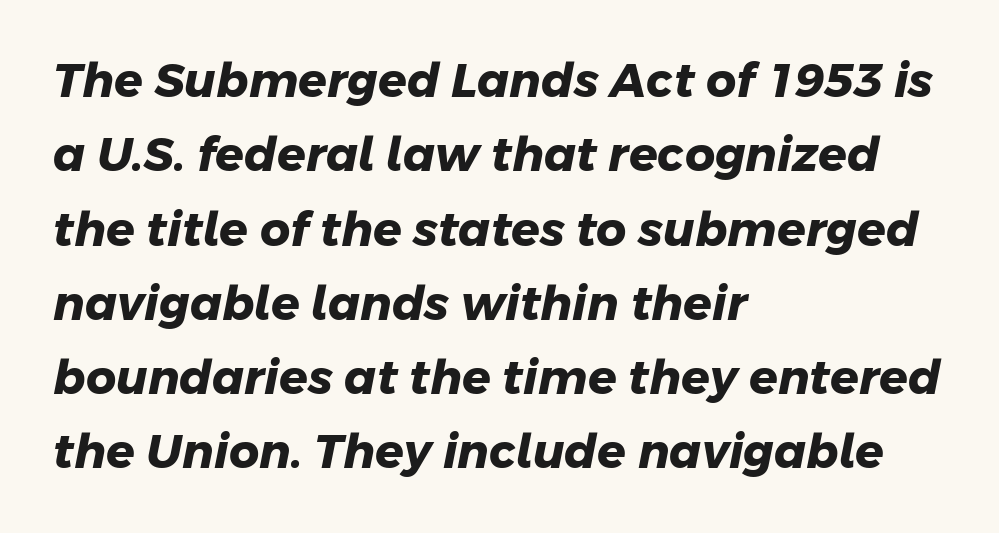
Examine the stroke ends and you'll find no serifs. Honestly, the row spacing looks completely unremarkable. The characters look thick and weighty, a clear bold. Tracking value appears to be zero — textbook default spacing. The rendering uses natural spacing where letterforms have individual widths. Every row of glyphs begins at an identical x-position on the left.
